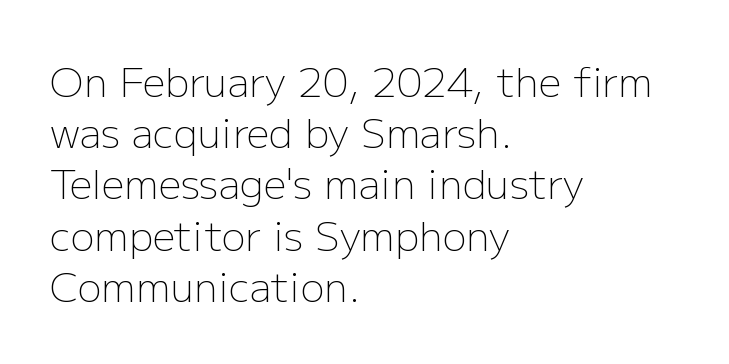
Q: Is the text bold? A: No.
Q: Is the text italic (slanted)? A: No, it is upright.
Q: Is the typeface a serif or a sans-serif typeface? A: Sans-serif.
Q: Is the text underlined? A: No.
Q: How is the paragraph aligned? A: Left-aligned.
Q: Is the spacing between letters normal or unusually wide? A: Normal.
Q: Is the spacing between lines tight, normal or loose? A: Normal.
Q: Width (condensed, normal, or wide)? A: Normal.
Q: Stroke contrast? A: Low.
Q: x-height? A: Medium.
Q: Monospaced? A: No.
